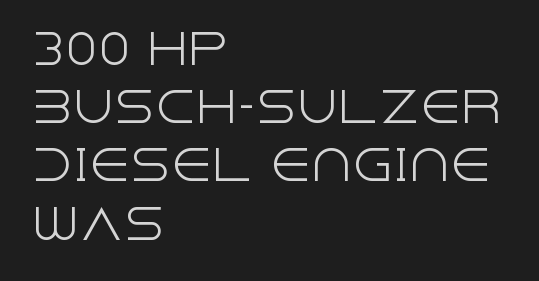
A classic flush-left, rag-right setting is used for this passage. You could call the tracking neutral — neither tight nor loose. Baseline-to-baseline distance is the conventional proportion of letter height. Are there feet on the stems? There aren't — it's a sans. A light-to-regular cut is what we see here.
